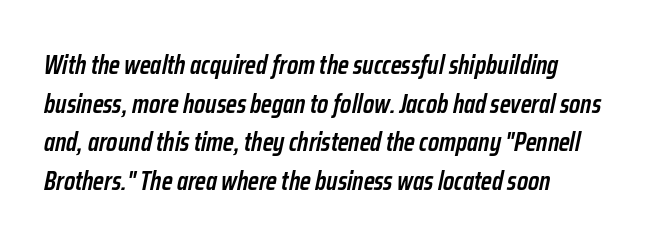
The image shows 26 px text type, italic (leaning right); set normal line spacing (1.49x), normal letter spacing, not underlined.
